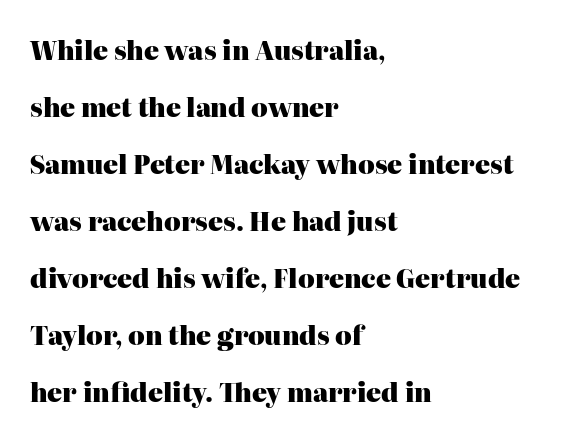
The image shows 25 px bold type, upright; set left-aligned, loose line spacing (2.28x), normal letter spacing, not underlined.
